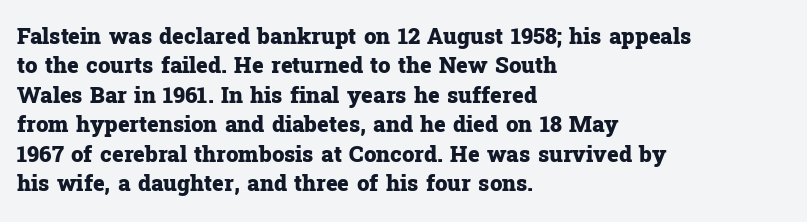
{"italic": "no", "bold": "yes", "underline": "no", "align": "left", "line_spacing": "normal", "line_spacing_ratio": 1.34, "letter_spacing": "normal", "letter_spacing_em": 0.0, "glyph_px": 22}
